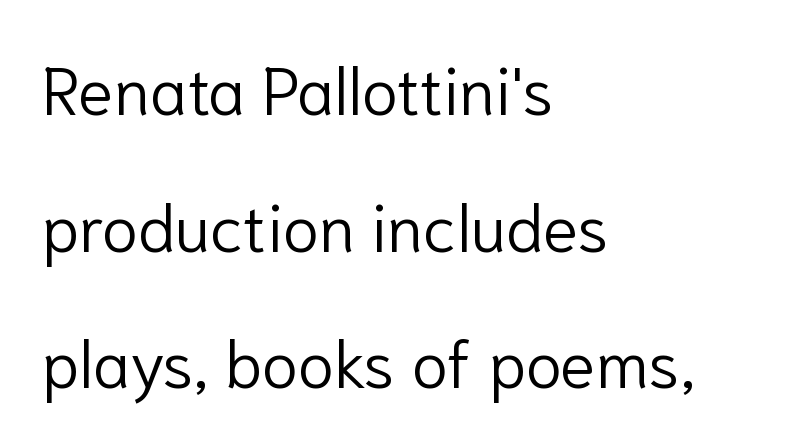
{"serif": "no", "italic": "no", "bold": "no", "weight": "light", "width": "normal", "stroke_contrast": "low", "x_height": "medium", "monospaced": "no", "underline": "no", "align": "left", "line_spacing": "loose", "line_spacing_ratio": 2.07, "letter_spacing": "normal", "letter_spacing_em": 0.0, "glyph_px": 66}
